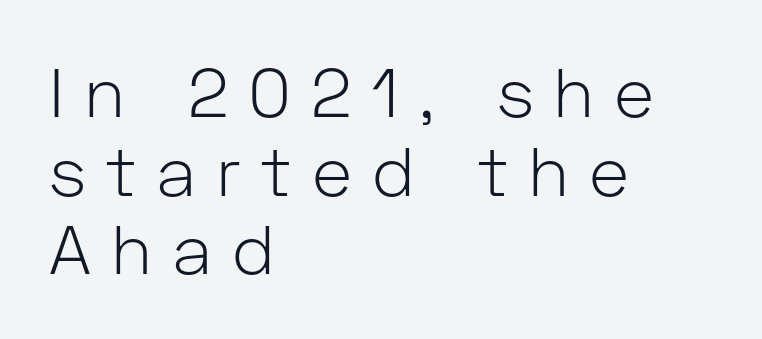
Does the leading feel generous? Not at all — it's pinched. Caption: multi-line text, flush left, ragged right. This is sans-serif lettering, the kind often seen on screens and signage. Note the varied advance widths — an 'i' is clearly narrower than an 'm'. Glyph-to-glyph distance is far greater than everyday printed text.
